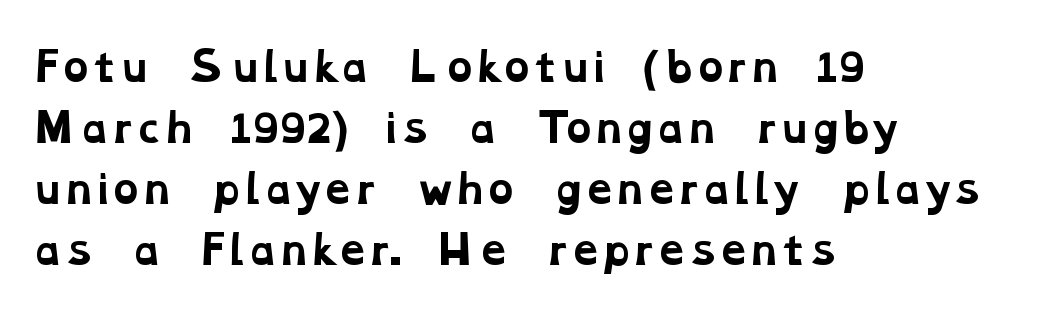
Q: Is the text bold? A: Yes.
Q: Is the typeface a serif or a sans-serif typeface? A: Serif.
Q: Is the text underlined? A: No.
Q: How is the paragraph aligned? A: Left-aligned.
Q: Is the spacing between letters normal or unusually wide? A: Normal.
Q: Is the spacing between lines tight, normal or loose? A: Normal.
Q: Width (condensed, normal, or wide)? A: Wide.
Q: Stroke contrast? A: Low.
Q: x-height? A: Medium.
Q: Monospaced? A: No.
